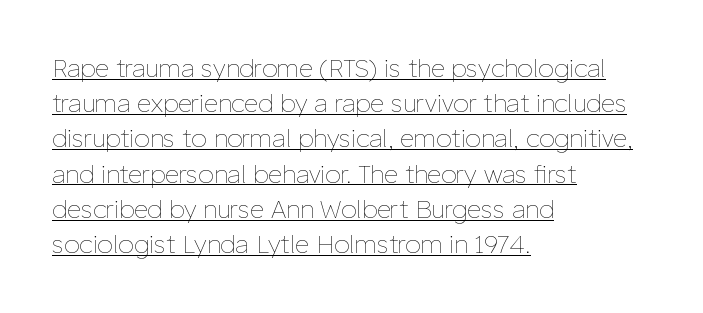
The image shows 25 px text type, upright; set left-aligned, normal line spacing (1.41x), normal letter spacing, underlined.
